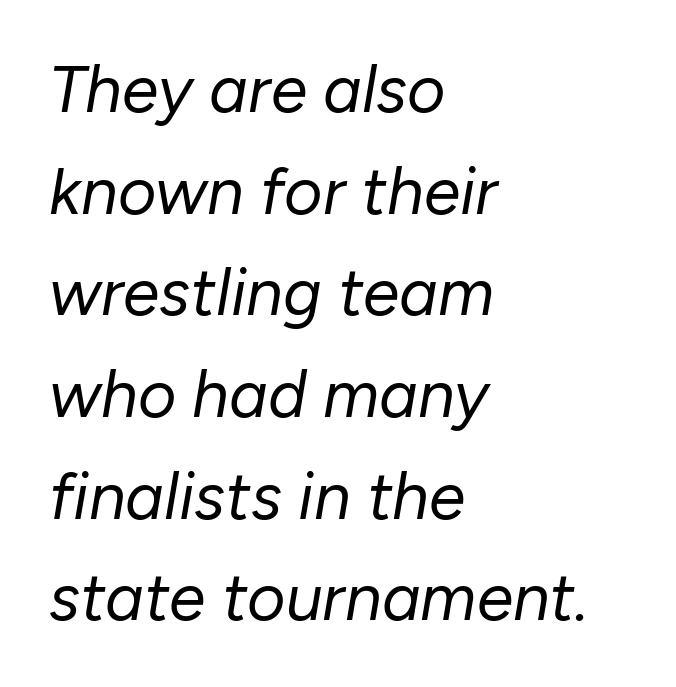
The image shows 66 px regular-weight type, italic (leaning right); set left-aligned, normal line spacing (1.54x), normal letter spacing, not underlined; low stroke contrast and a medium x-height.
